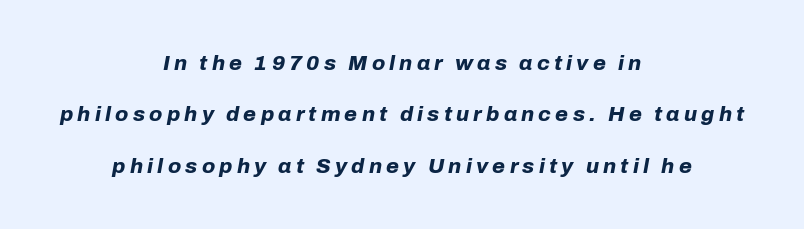
The rendering uses a large line-height, opening up the rows. Typographic density is high because the face is bold. Line starts and ends both wander, symmetrically. An italicized treatment has been applied to the whole sample. What stands out about the letter spacing? Its width — letters are far apart. Decoration check: the copy has no underline.
